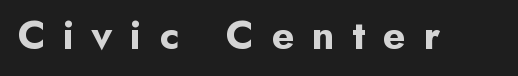
This rendering employs a face without finishing strokes, i.e., a sans-serif. This sample has the flowing, uneven cadence of proportional lettering. There is plenty of visible air inserted between adjacent glyphs. A dark, heavy texture on the line: the type is bold.
